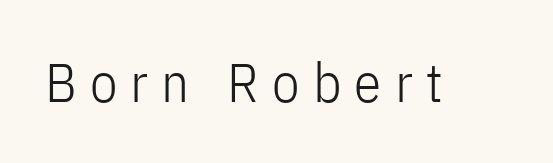
Looks like regular typesetting: each glyph gets only the width it needs. The strokes are not fattened; the text isn't bold. Unlike italic type, these characters show no tilt at all. The text was rendered using a sans face with plain stroke endings. Inter-character spacing is expanded well beyond the font's built-in metrics.
